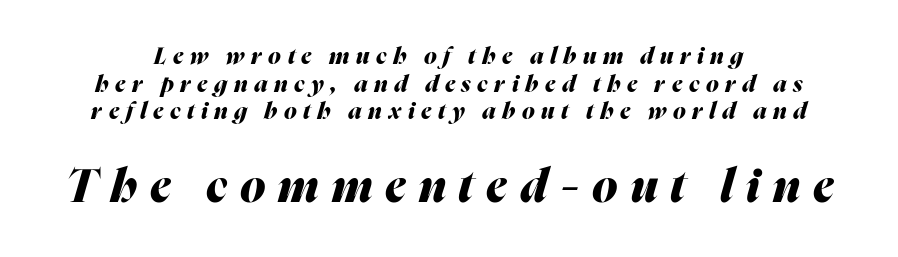
{"italic": "yes", "lean": "right", "slant_degrees": 16, "bold": "yes", "weight": "heavy", "width": "normal", "stroke_contrast": "medium", "x_height": "medium", "monospaced": "no", "underline": "no", "align": "center", "line_spacing_ratio": 1.2, "letter_spacing": "wide", "letter_spacing_em": 0.28, "larger_block": "second", "size_ratio": 2.0, "glyph_px": 46}
